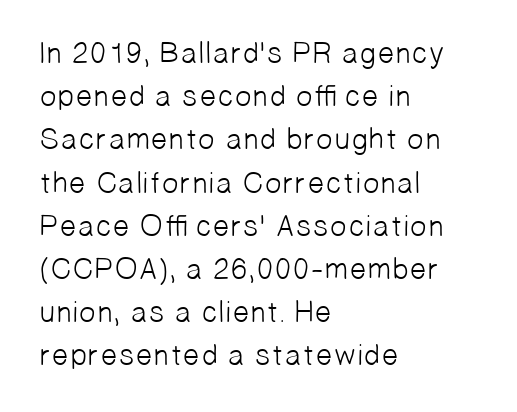
The image shows 30 px light sans-serif type; set left-aligned, normal line spacing (1.44x), normal letter spacing, not underlined; low stroke contrast and a medium x-height.
